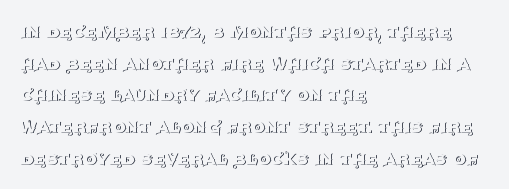
Q: Is the text bold? A: No.
Q: Is the text italic (slanted)? A: No, it is upright.
Q: Is the text underlined? A: No.
Q: How is the paragraph aligned? A: Left-aligned.
Q: Is the spacing between letters normal or unusually wide? A: Normal.
Q: Is the spacing between lines tight, normal or loose? A: Normal.
